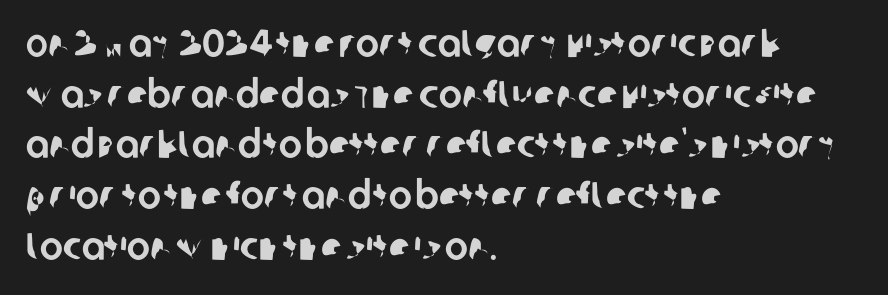
Proportional: the letters do not fall into vertical columns. The letters carry no serifs — their stems end cleanly without finishing strokes. Quick note: interline space is typical. The baseline area is clear. How are the letters spaced? Ordinarily, with no added tracking.
